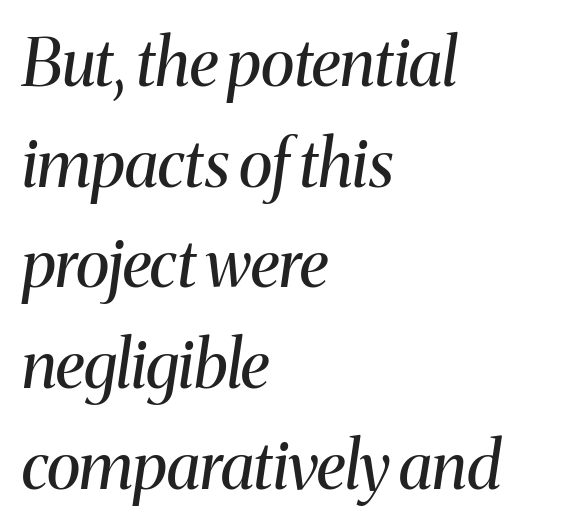
Tracking here is standard; glyphs follow each other at the usual distance. Is the type slanted? Yes — the strokes lean at a clear angle. The paragraph shown leans on its left margin. Only glyphs here, with clear space below each row. Examine the stroke ends and you'll spot serifs.
